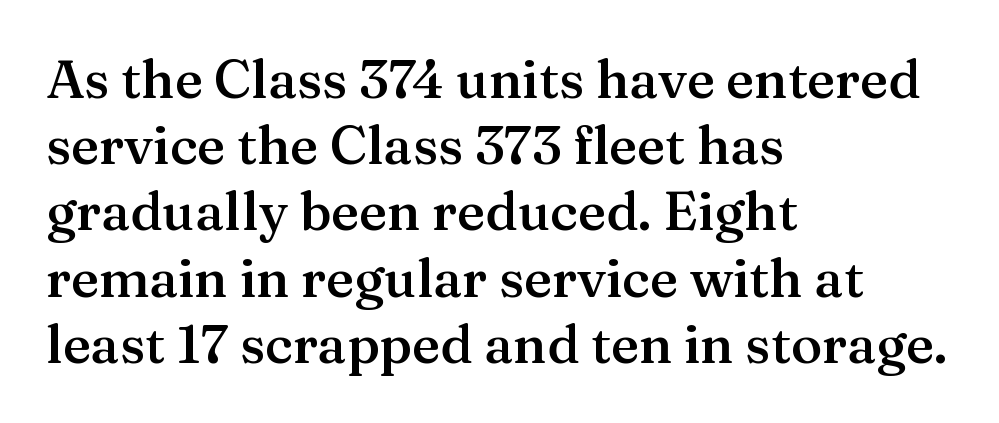
Q: Is the text bold? A: Semi-bold.
Q: Is the text italic (slanted)? A: No, it is upright.
Q: Is the typeface a serif or a sans-serif typeface? A: Serif.
Q: Is the text underlined? A: No.
Q: How is the paragraph aligned? A: Left-aligned.
Q: Is the spacing between letters normal or unusually wide? A: Normal.
Q: Is the spacing between lines tight, normal or loose? A: Normal.
Q: Width (condensed, normal, or wide)? A: Normal.
Q: Stroke contrast? A: Medium.
Q: x-height? A: Medium.
Q: Monospaced? A: No.
